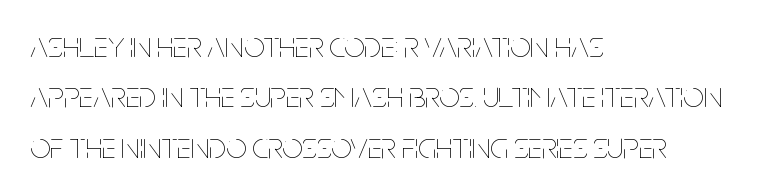
The image shows 36 px thin, condensed type, upright; set left-aligned, normal line spacing (1.4x), normal letter spacing, not underlined; low stroke contrast and a large x-height.
